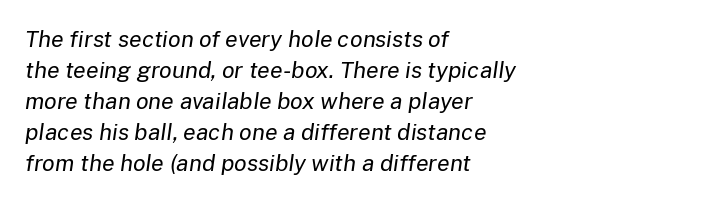
{"italic": "yes", "lean": "right", "slant_degrees": 8, "bold": "no", "underline": "no", "align": "left", "line_spacing": "normal", "line_spacing_ratio": 1.35, "letter_spacing": "normal", "letter_spacing_em": 0.0, "glyph_px": 23}
